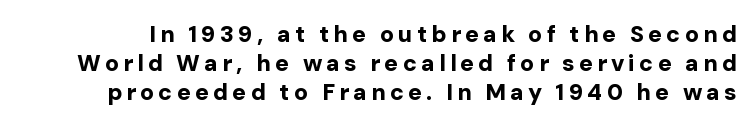
{"italic": "no", "bold": "yes", "underline": "no", "line_spacing": "normal", "line_spacing_ratio": 1.26, "glyph_px": 23}
